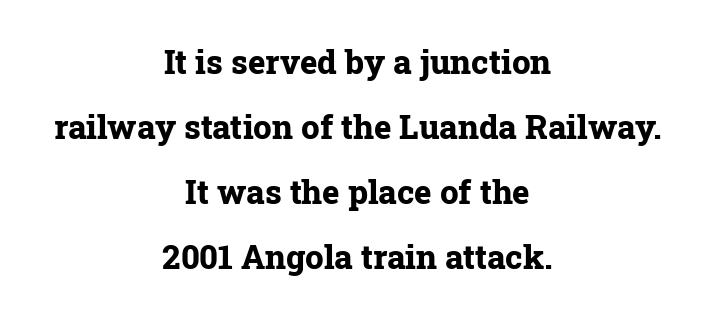
The image shows 33 px bold serif type, upright; set centered, loose line spacing (1.97x), normal letter spacing, not underlined; low stroke contrast and a medium x-height.
